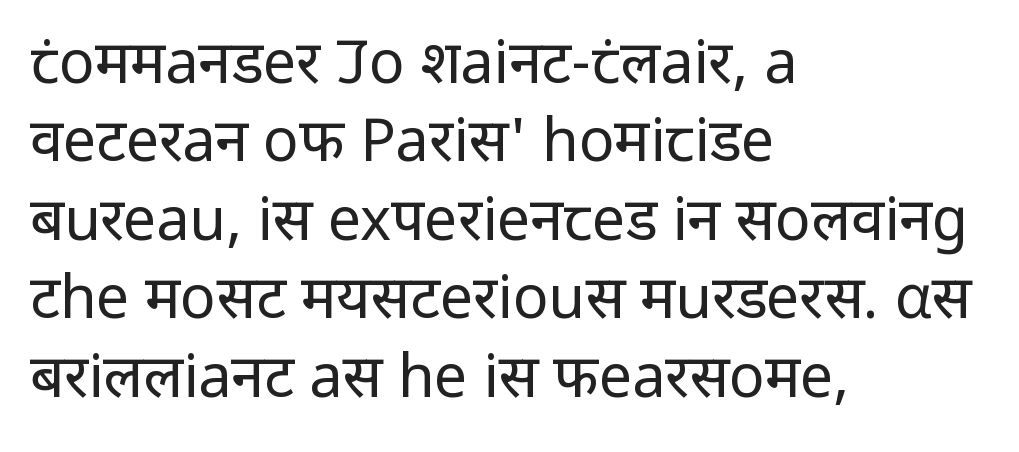
Q: Is the text bold? A: No.
Q: Is the text italic (slanted)? A: No, it is upright.
Q: Is the typeface a serif or a sans-serif typeface? A: Sans-serif.
Q: Is the text underlined? A: No.
Q: How is the paragraph aligned? A: Left-aligned.
Q: Is the spacing between letters normal or unusually wide? A: Normal.
Q: Is the spacing between lines tight, normal or loose? A: Normal.
Q: Width (condensed, normal, or wide)? A: Normal.
Q: Stroke contrast? A: Low.
Q: x-height? A: Medium.
Q: Monospaced? A: No.
